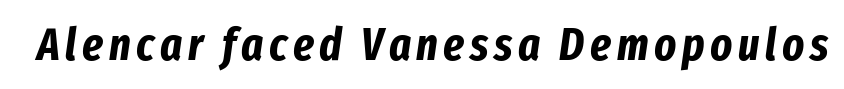
The image shows 46 px bold, condensed type, italic (leaning right); set not underlined; low stroke contrast and a medium x-height.
